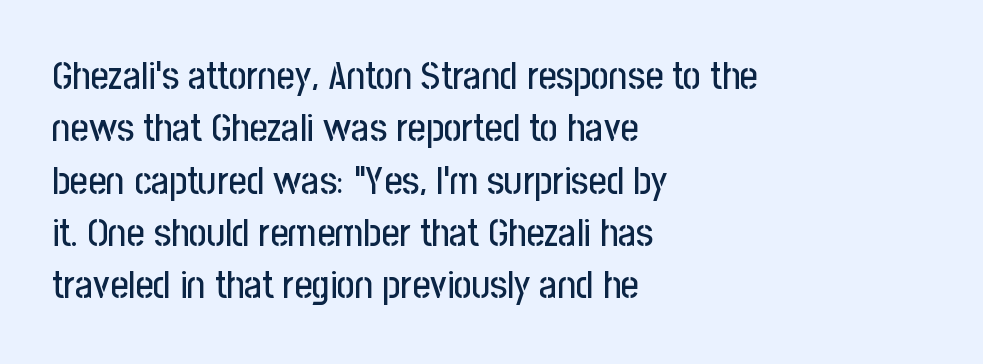
The vertical gap from one line to the next is medium. A typesetter would mark this as roman, not italic. The glyphs are unaccompanied by any horizontal stroke below them. Spacing verdict: proportional, widths tailored to each character.
